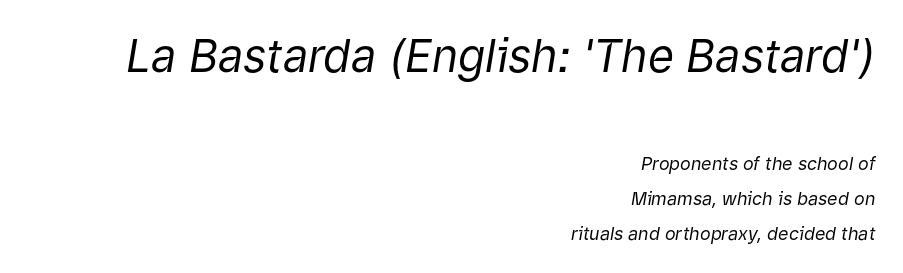
The image shows 45 px regular-weight type, italic (leaning right); set right-aligned, loose line spacing (1.95x), normal letter spacing, not underlined; the first (top) block is 2.5x larger; low stroke contrast and a medium x-height.
